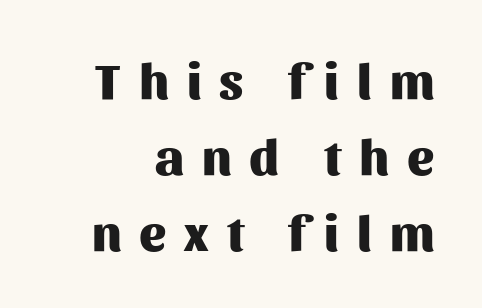
Q: Is the text bold? A: Yes.
Q: Is the text italic (slanted)? A: No, it is upright.
Q: Is the typeface a serif or a sans-serif typeface? A: Sans-serif.
Q: Is the text underlined? A: No.
Q: Is the spacing between letters normal or unusually wide? A: Unusually wide.
Q: Is the spacing between lines tight, normal or loose? A: Normal.
Q: Width (condensed, normal, or wide)? A: Normal.
Q: Stroke contrast? A: Medium.
Q: x-height? A: Medium.
Q: Monospaced? A: No.
